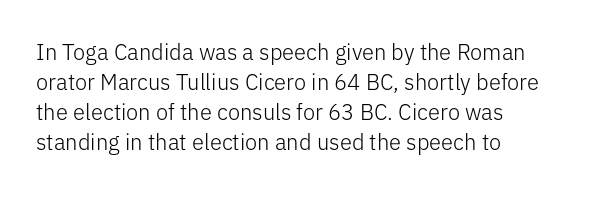
Q: Is the text bold? A: No.
Q: Is the text italic (slanted)? A: No, it is upright.
Q: Is the text underlined? A: No.
Q: How is the paragraph aligned? A: Left-aligned.
Q: Is the spacing between letters normal or unusually wide? A: Normal.
Q: Is the spacing between lines tight, normal or loose? A: Normal.
